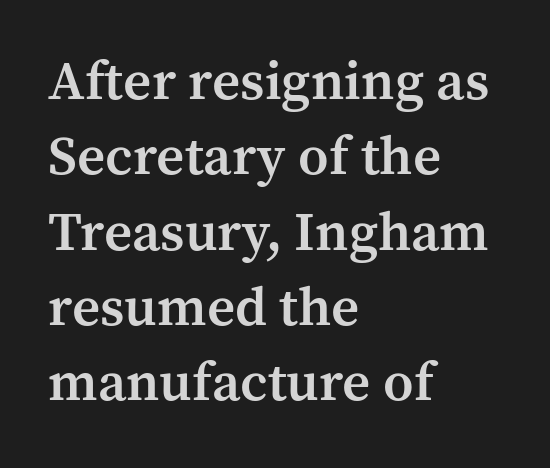
Notice how the passage keeps a crisp vertical edge on the left only. This sample uses an upright cut, with every glyph sitting square on the baseline. The vertical gap from one line to the next is medium. Caption: semibold face, moderately heavy strokes. Observe the ordinary spacing: letters are neighbours, not strangers.
